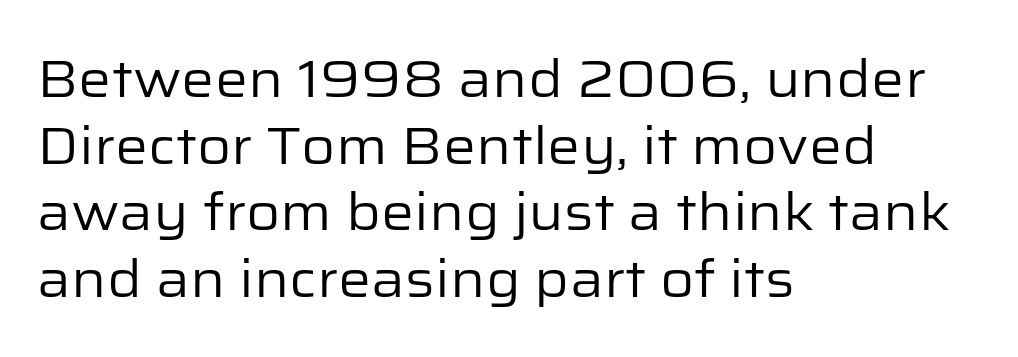
Alignment: flush left. Reading down the column, the eye jumps a familiar distance to each next line. Font category for this specimen: sans-serif. Unmarked baselines from the first word to the last. The rendering keeps characters at their native spacing.
